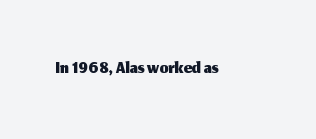
The image shows 28 px sans-serif type, upright; set normal letter spacing, not underlined; medium stroke contrast and a medium x-height.
